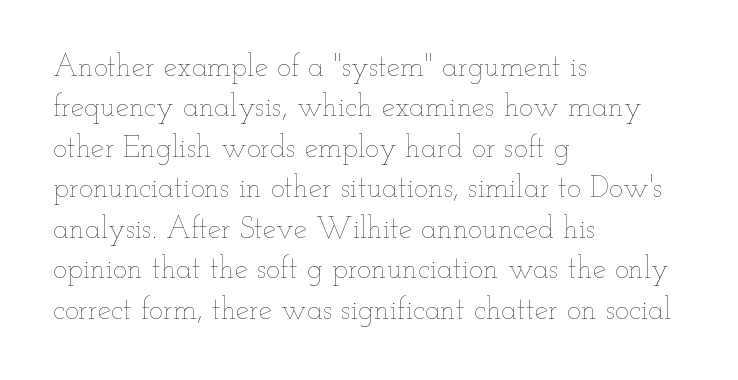
{"italic": "no", "bold": "no", "weight": "thin", "width": "wide", "stroke_contrast": "low", "x_height": "small", "monospaced": "no", "underline": "no", "align": "left", "line_spacing": "normal", "line_spacing_ratio": 1.35, "letter_spacing": "normal", "letter_spacing_em": 0.0, "glyph_px": 30}
